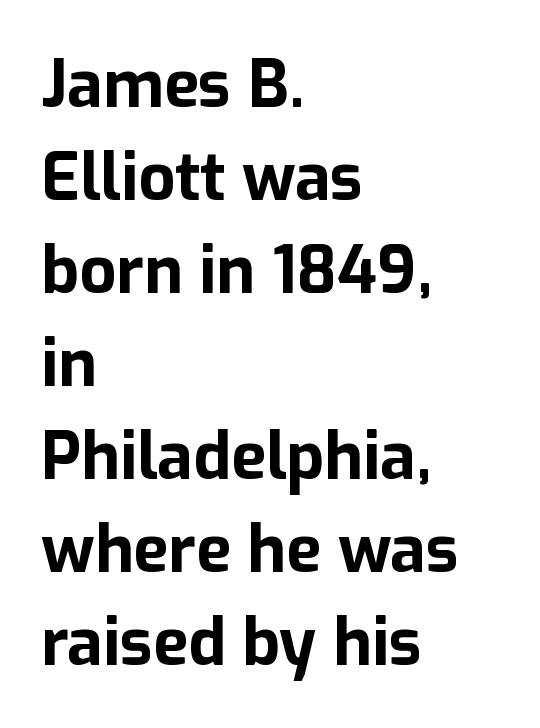
The image shows 65 px bold sans-serif type, upright; set left-aligned, normal line spacing (1.43x), normal letter spacing, not underlined; low stroke contrast and a medium x-height.
